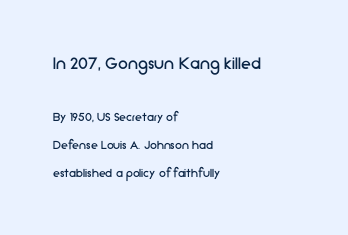
{"italic": "no", "bold": "no", "underline": "no", "align": "left", "line_spacing": "loose", "line_spacing_ratio": 1.99, "letter_spacing": "normal", "letter_spacing_em": 0.0, "larger_block": "first", "size_ratio": 1.43, "glyph_px": 20}
